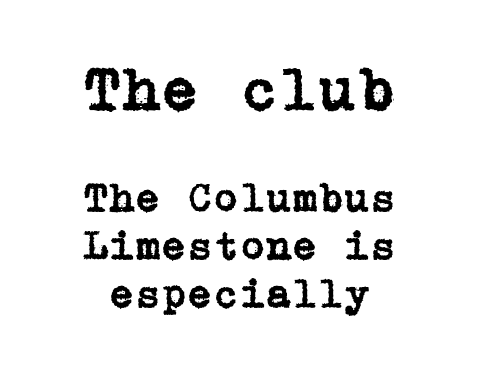
{"serif": "yes", "italic": "no", "width": "normal", "stroke_contrast": "low", "x_height": "medium", "underline": "no", "align": "center", "line_spacing": "tight", "line_spacing_ratio": 1.15, "letter_spacing": "normal", "letter_spacing_em": 0.0, "larger_block": "first", "size_ratio": 1.5, "glyph_px": 63}
